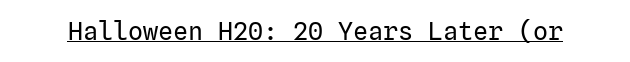
The letterforms sit at book weight or below. Posture: upright roman. Here the glyphs are tracked normally, forming tight word shapes. The words here are underlined.
